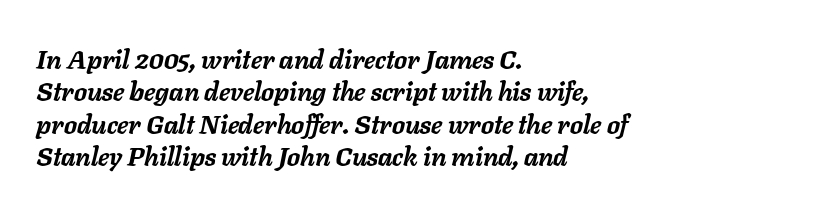
Q: Is the text bold? A: Yes.
Q: Is the text italic (slanted)? A: Yes, it leans right by about 11 degrees.
Q: Is the text underlined? A: No.
Q: How is the paragraph aligned? A: Left-aligned.
Q: Is the spacing between letters normal or unusually wide? A: Normal.
Q: Is the spacing between lines tight, normal or loose? A: Normal.
